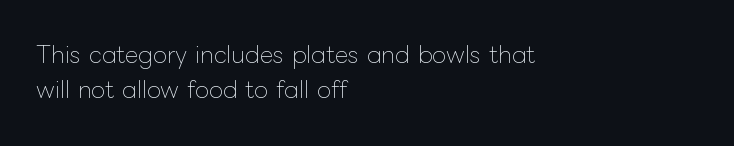
{"italic": "no", "bold": "no", "underline": "no", "align": "left", "line_spacing": "normal", "line_spacing_ratio": 1.53, "letter_spacing": "normal", "letter_spacing_em": 0.0, "glyph_px": 23}
